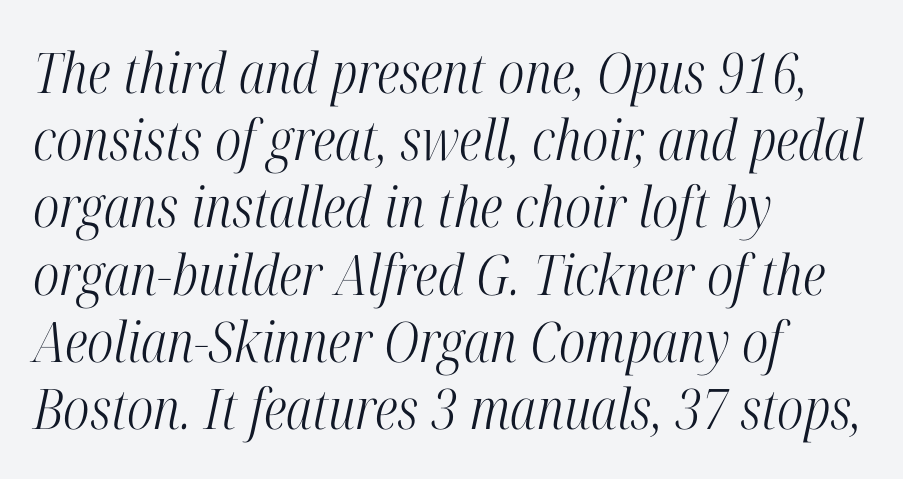
The image shows 56 px light, condensed serif type, italic (leaning right); set left-aligned, line spacing 1.2x, normal letter spacing, not underlined; high stroke contrast and a medium x-height.
